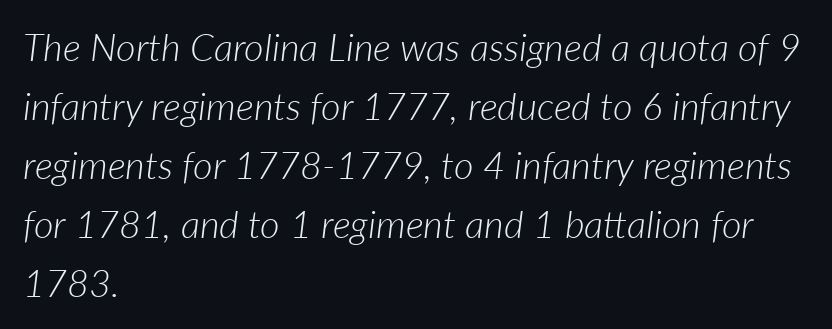
{"italic": "yes", "lean": "right", "slant_degrees": 7, "bold": "no", "weight": "light", "width": "normal", "stroke_contrast": "low", "x_height": "medium", "monospaced": "no", "underline": "no", "align": "left", "line_spacing": "normal", "line_spacing_ratio": 1.55, "letter_spacing": "normal", "letter_spacing_em": 0.0, "glyph_px": 38}
